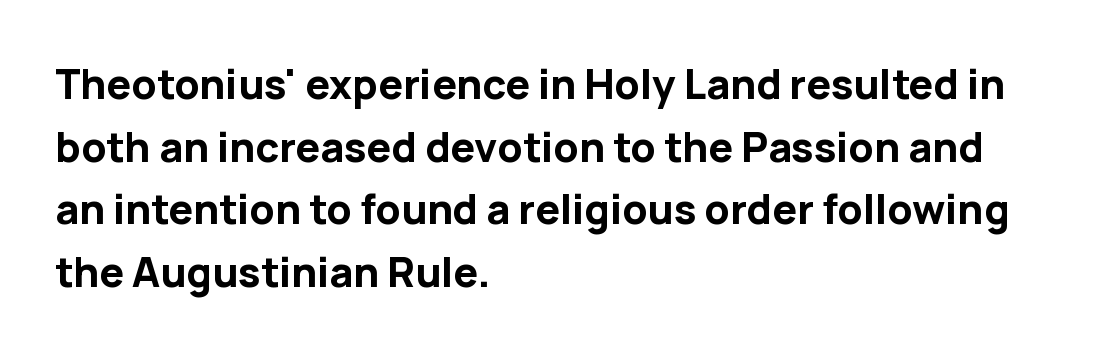
Q: Is the text bold? A: Yes.
Q: Is the text italic (slanted)? A: No, it is upright.
Q: Is the typeface a serif or a sans-serif typeface? A: Sans-serif.
Q: Is the text underlined? A: No.
Q: How is the paragraph aligned? A: Left-aligned.
Q: Is the spacing between letters normal or unusually wide? A: Normal.
Q: Is the spacing between lines tight, normal or loose? A: Normal.
Q: Width (condensed, normal, or wide)? A: Normal.
Q: Stroke contrast? A: Low.
Q: x-height? A: Medium.
Q: Monospaced? A: No.
